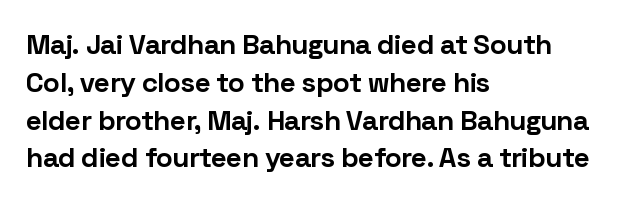
Line beginnings align vertically; line endings do not. You'd pick this weight for a headline — it's a proper bold. There is no visible air inserted between adjacent glyphs. Each row of text sits above clean, open space. The glyphs in this specimen are sans serif.
